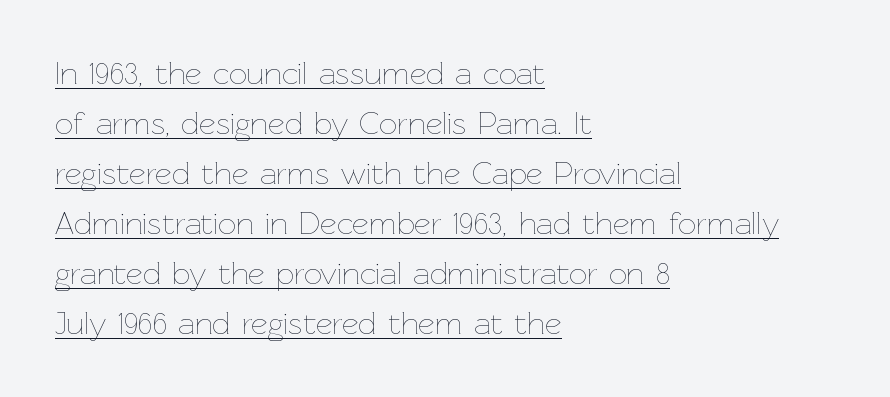
Unlike italic type, these characters show no tilt at all. Is there much room between lines? A standard amount, neither cramped nor airy. Students, observe the line beneath the letters — that is underlining. The letters advance in unequal steps, a hallmark of proportional type. The horizontal fit of the characters is conventional and even.
